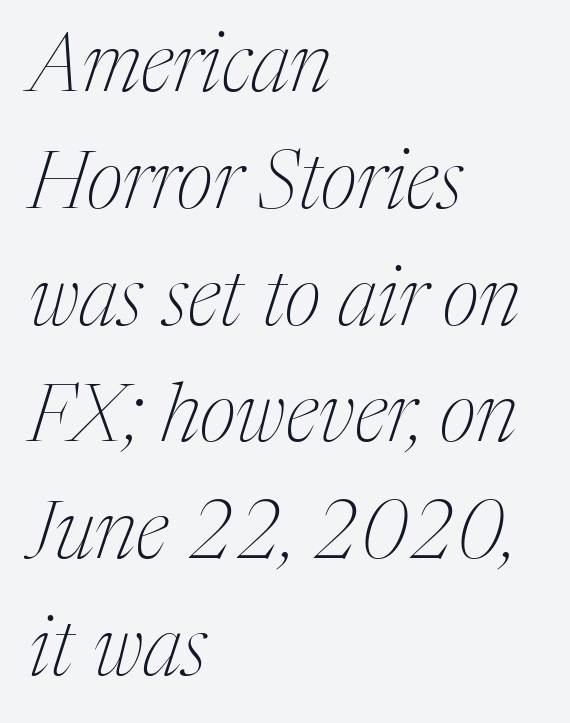
{"serif": "yes", "italic": "yes", "lean": "right", "slant_degrees": 17, "bold": "no", "weight": "thin", "width": "condensed", "stroke_contrast": "medium", "x_height": "medium", "monospaced": "no", "underline": "no", "align": "left", "line_spacing": "normal", "line_spacing_ratio": 1.46, "letter_spacing": "normal", "letter_spacing_em": 0.0, "glyph_px": 80}
